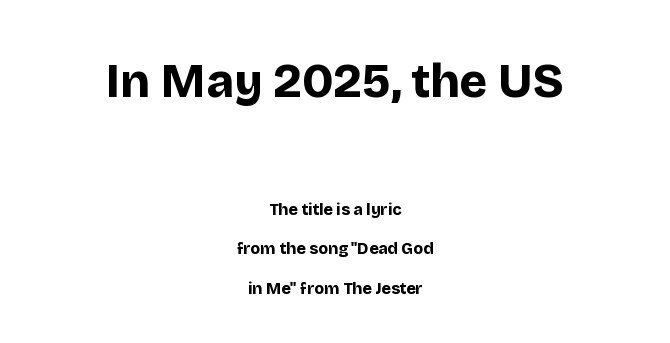
{"serif": "no", "italic": "no", "bold": "yes", "weight": "bold", "width": "normal", "stroke_contrast": "low", "x_height": "large", "monospaced": "no", "underline": "no", "align": "center", "line_spacing": "loose", "line_spacing_ratio": 2.47, "letter_spacing": "normal", "letter_spacing_em": 0.0, "larger_block": "first", "size_ratio": 2.94, "glyph_px": 47}
